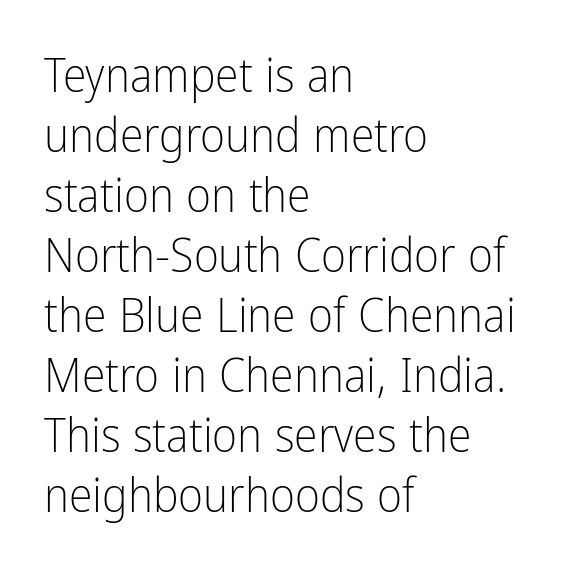
{"serif": "no", "italic": "no", "bold": "no", "weight": "light", "width": "condensed", "stroke_contrast": "low", "x_height": "medium", "monospaced": "no", "underline": "no", "align": "left", "line_spacing": "normal", "line_spacing_ratio": 1.25, "letter_spacing": "normal", "letter_spacing_em": 0.0, "glyph_px": 48}
